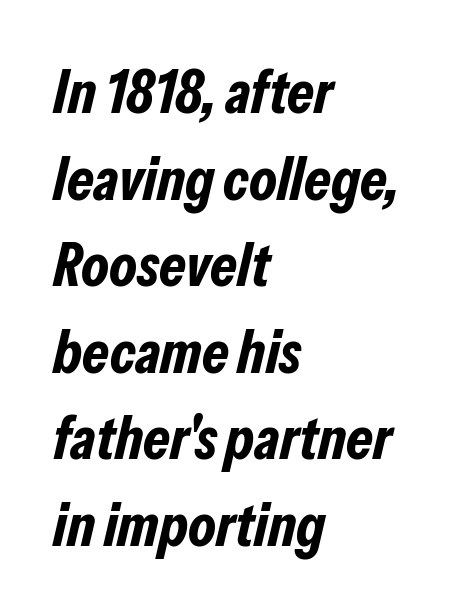
Is this a fixed-width face? No — the glyphs have proportional, varying widths. Line beginnings align vertically; line endings do not. A clean baseline with only descenders dipping below it. Interline gaps are of average width in this sample.
